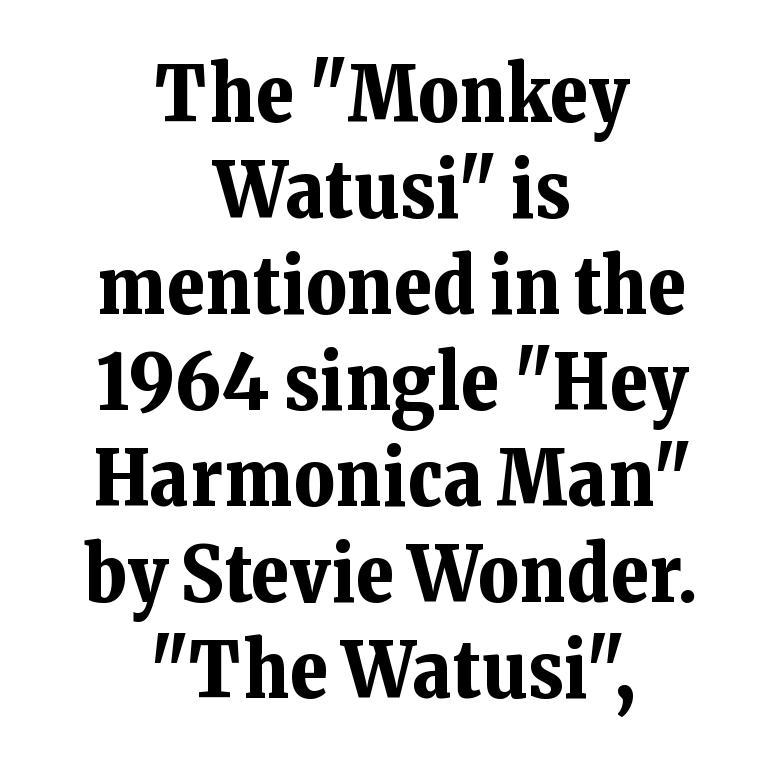
Q: Is the text bold? A: Yes.
Q: Is the text italic (slanted)? A: No, it is upright.
Q: Is the typeface a serif or a sans-serif typeface? A: Serif.
Q: Is the text underlined? A: No.
Q: How is the paragraph aligned? A: Centered.
Q: Is the spacing between letters normal or unusually wide? A: Normal.
Q: Width (condensed, normal, or wide)? A: Normal.
Q: Stroke contrast? A: Low.
Q: x-height? A: Medium.
Q: Monospaced? A: No.
